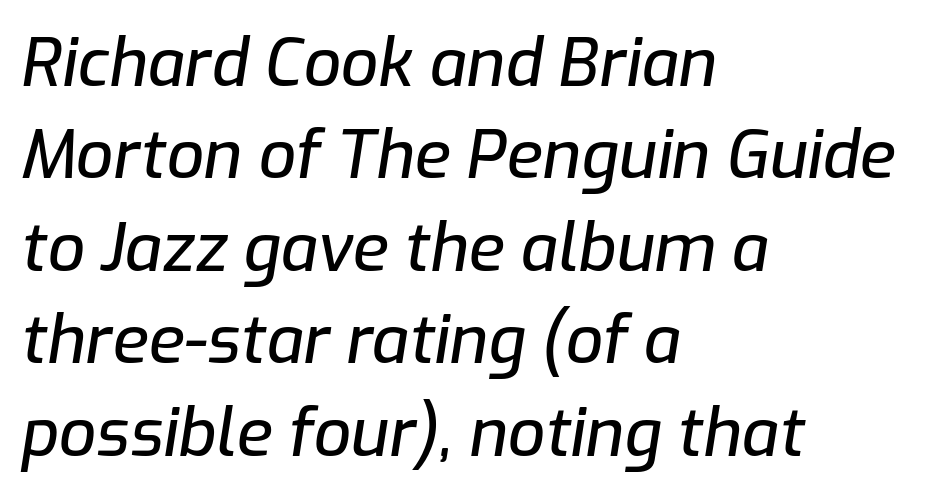
Q: Is the text italic (slanted)? A: Yes, it leans right by about 9 degrees.
Q: Is the text underlined? A: No.
Q: How is the paragraph aligned? A: Left-aligned.
Q: Is the spacing between letters normal or unusually wide? A: Normal.
Q: Is the spacing between lines tight, normal or loose? A: Normal.
Q: Width (condensed, normal, or wide)? A: Normal.
Q: Stroke contrast? A: Low.
Q: x-height? A: Medium.
Q: Monospaced? A: No.
